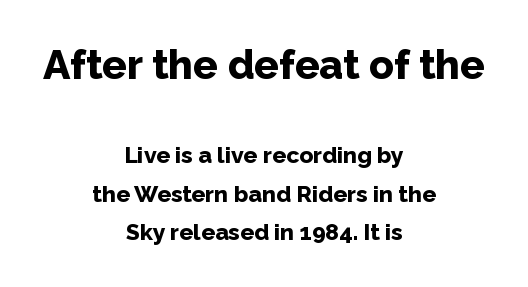
The image shows 41 px bold sans-serif type, upright; set centered, normal line spacing (1.67x), normal letter spacing, not underlined; the first (top) block is 1.78x larger; low stroke contrast and a medium x-height.
